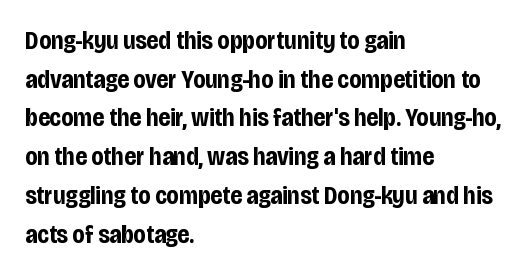
The image shows 25 px bold type, upright; set left-aligned, normal line spacing (1.55x), normal letter spacing, not underlined.
